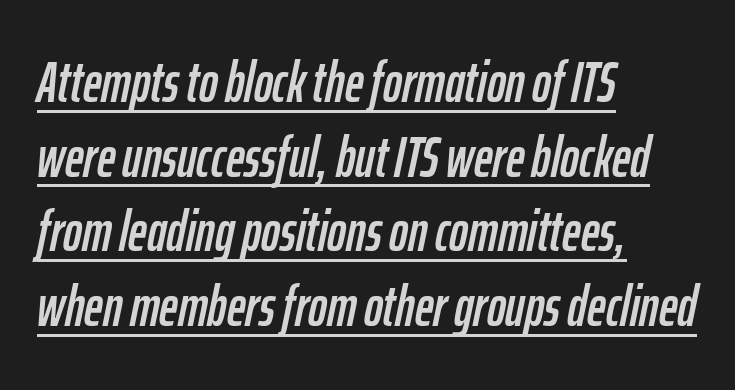
It's the slanting kind of type. What decoration does the sample have? An underline. Leading matches the norm, producing a regular column. Is this a fixed-width face? No — the glyphs have proportional, varying widths.
